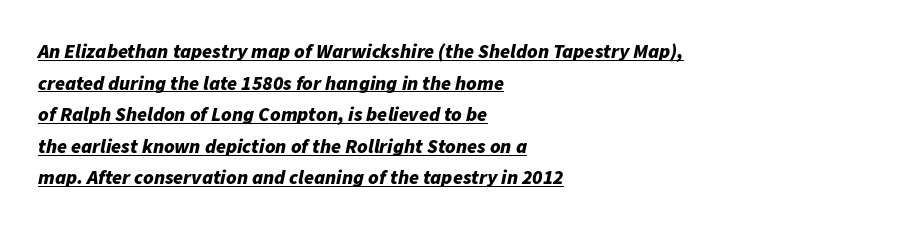
This sample uses plain, unmodified letter spacing. Casual observation: everything's shoved over to the left. The sample's only ornament is a line tracing under the words. Strong, thick strokes mark this as bold type. Every character sits at an angle, as italics do. Students, observe: this is what conventionally led text looks like.
